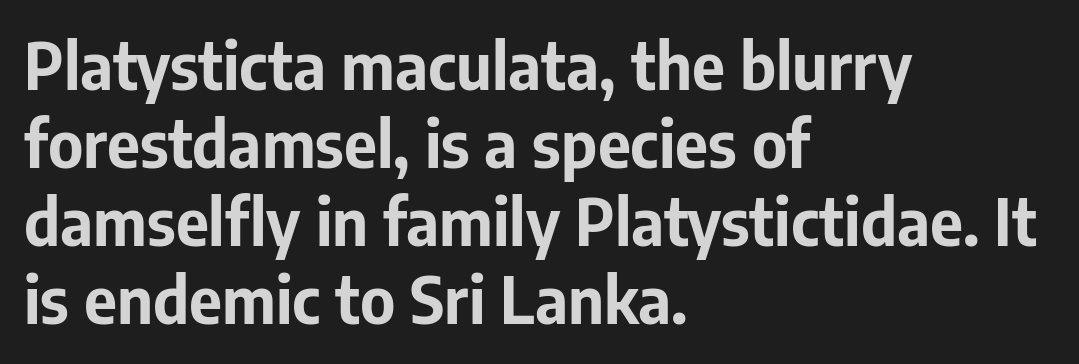
The image shows 64 px bold sans-serif type, upright; set left-aligned, line spacing 1.22x, normal letter spacing, not underlined; low stroke contrast and a medium x-height.
